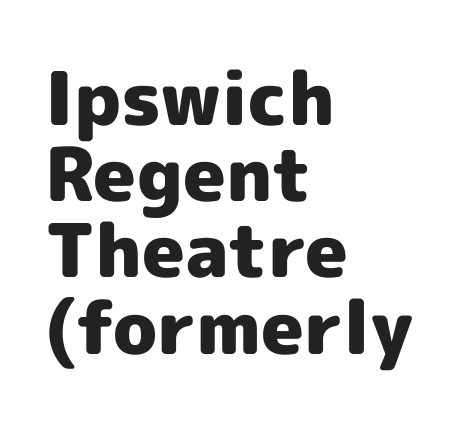
Q: Is the text bold? A: Yes.
Q: Is the text italic (slanted)? A: No, it is upright.
Q: Is the typeface a serif or a sans-serif typeface? A: Sans-serif.
Q: Is the text underlined? A: No.
Q: How is the paragraph aligned? A: Left-aligned.
Q: Is the spacing between letters normal or unusually wide? A: Normal.
Q: Is the spacing between lines tight, normal or loose? A: Tight.
Q: Width (condensed, normal, or wide)? A: Normal.
Q: x-height? A: Medium.
Q: Monospaced? A: No.
